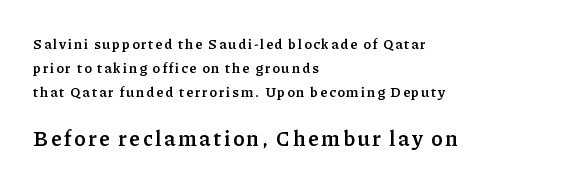
The image shows 21 px bold type, upright; set left-aligned, line spacing 1.72x, not underlined; the second (bottom) block is 1.5x larger.
